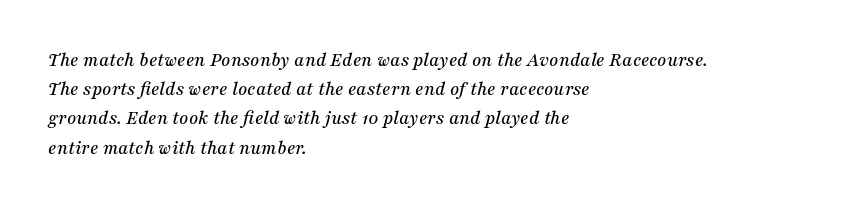
Rendered with sloped, italic letterforms. The paragraph shown leans on its left margin. Clear beneath every line of the passage. Does the leading feel generous? No, just average.
